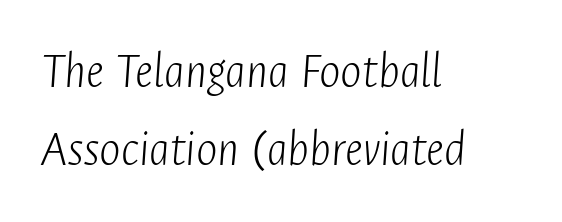
{"italic": "yes", "lean": "right", "slant_degrees": 4, "bold": "no", "weight": "light", "width": "condensed", "stroke_contrast": "low", "x_height": "medium", "monospaced": "no", "underline": "no", "align": "left", "line_spacing": "normal", "line_spacing_ratio": 1.52, "letter_spacing": "normal", "letter_spacing_em": 0.0, "glyph_px": 51}
